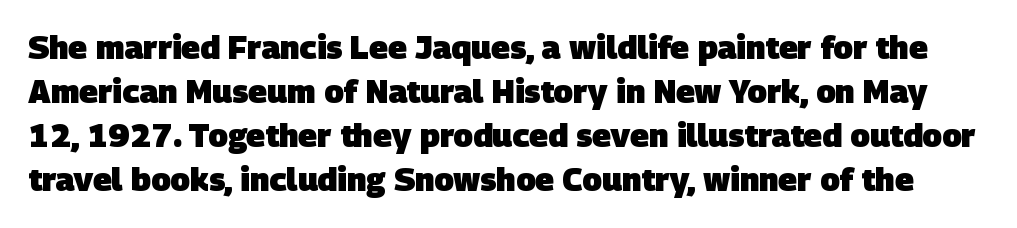
The image shows 32 px heavy sans-serif type; set normal line spacing (1.38x), normal letter spacing, not underlined; low stroke contrast and a large x-height.
